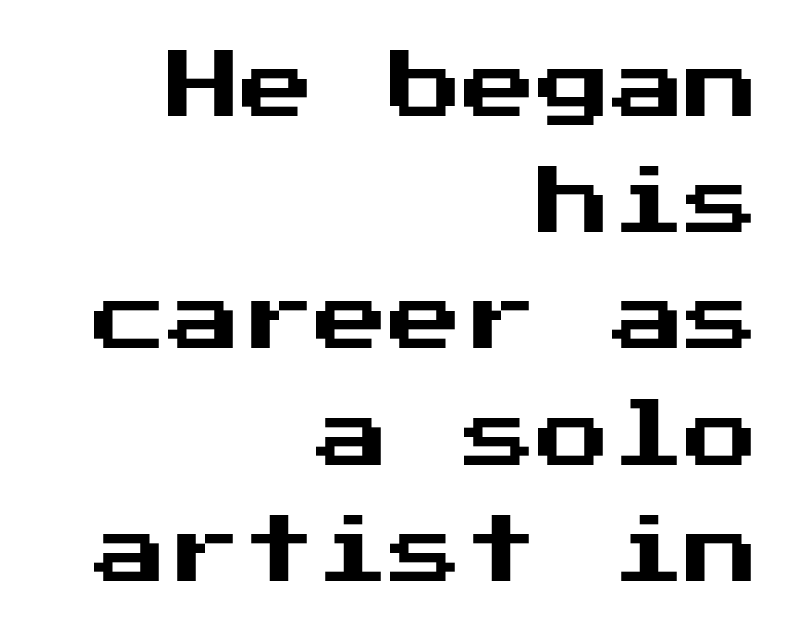
{"serif": "no", "italic": "no", "width": "normal", "stroke_contrast": "medium", "x_height": "medium", "underline": "no", "align": "right", "line_spacing": "normal", "line_spacing_ratio": 1.57, "letter_spacing": "normal", "letter_spacing_em": 0.0, "glyph_px": 74}
